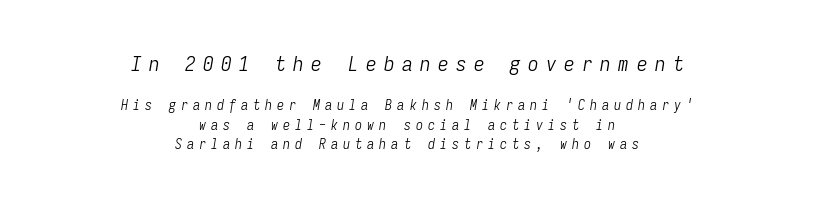
Q: Is the text bold? A: No.
Q: Is the text italic (slanted)? A: Yes, it leans right by about 9 degrees.
Q: Is the text underlined? A: No.
Q: How is the paragraph aligned? A: Centered.
Q: Is the spacing between letters normal or unusually wide? A: Unusually wide.
Q: Is the spacing between lines tight, normal or loose? A: Normal.
Q: Which block of text is set in a larger size, the first (top) or the second (bottom)? A: The first (top) one.
